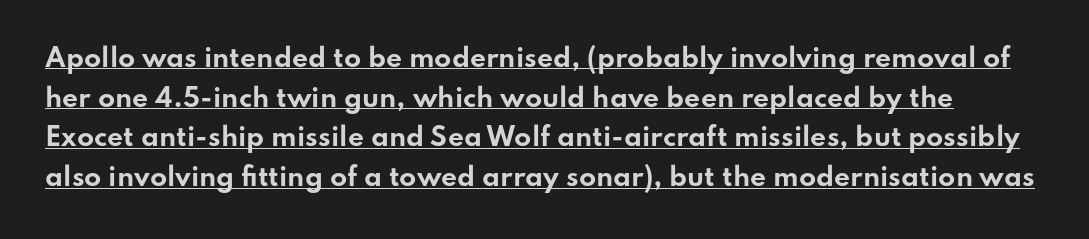
{"italic": "no", "bold": "yes", "underline": "yes", "line_spacing": "normal", "line_spacing_ratio": 1.59, "letter_spacing": "normal", "letter_spacing_em": 0.0, "glyph_px": 25}
